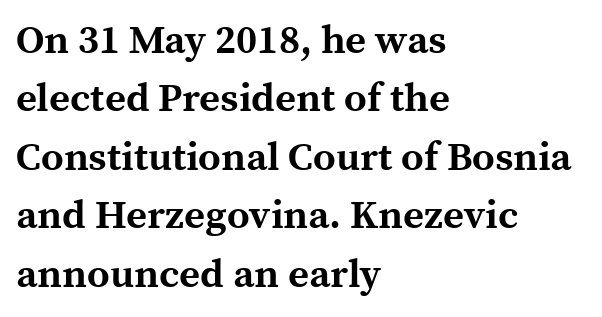
The image shows 40 px bold serif type, upright; set left-aligned, normal line spacing (1.46x), normal letter spacing, not underlined; a medium x-height.
